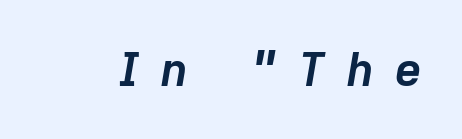
Q: Is the text bold? A: Yes.
Q: Is the text italic (slanted)? A: Yes, it leans right by about 9 degrees.
Q: Is the text underlined? A: No.
Q: Is the spacing between letters normal or unusually wide? A: Unusually wide.
Q: Width (condensed, normal, or wide)? A: Normal.
Q: Stroke contrast? A: Low.
Q: x-height? A: Medium.
Q: Monospaced? A: No.
